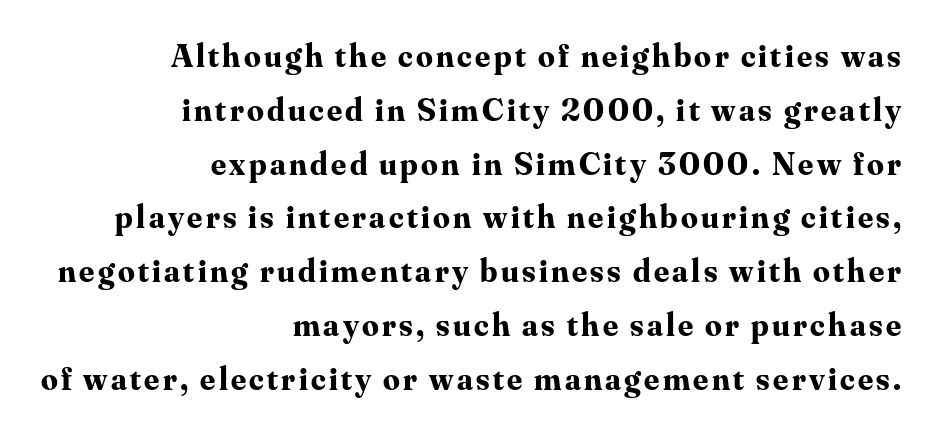
Descenders hang freely into open space. Every stem runs plumb, perpendicular to the baseline. The leading is moderate, giving the passage an even texture. The face used here has the dense, thick strokes of a bold.
